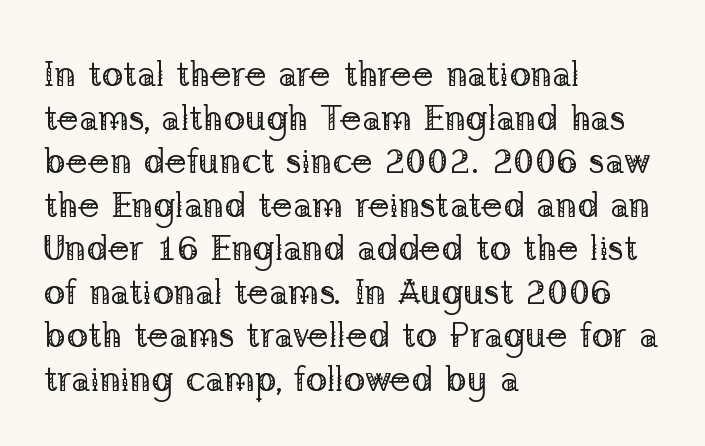
Q: Is the text bold? A: No.
Q: Is the text italic (slanted)? A: No, it is upright.
Q: Is the typeface a serif or a sans-serif typeface? A: Serif.
Q: Is the text underlined? A: No.
Q: How is the paragraph aligned? A: Left-aligned.
Q: Is the spacing between letters normal or unusually wide? A: Normal.
Q: Width (condensed, normal, or wide)? A: Normal.
Q: Stroke contrast? A: Low.
Q: x-height? A: Medium.
Q: Monospaced? A: No.
